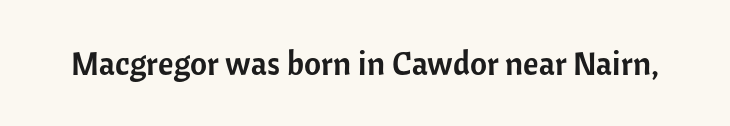
The image shows 33 px sans-serif type, upright; set normal letter spacing, not underlined; low stroke contrast and a medium x-height.
